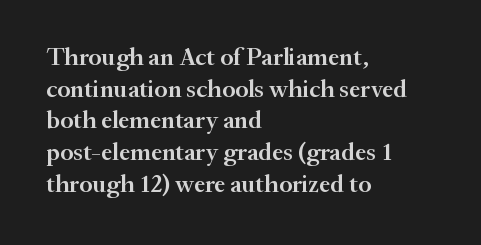
{"italic": "no", "bold": "semi", "underline": "no", "align": "left", "line_spacing": "normal", "line_spacing_ratio": 1.27, "letter_spacing": "normal", "letter_spacing_em": 0.0, "glyph_px": 25}
